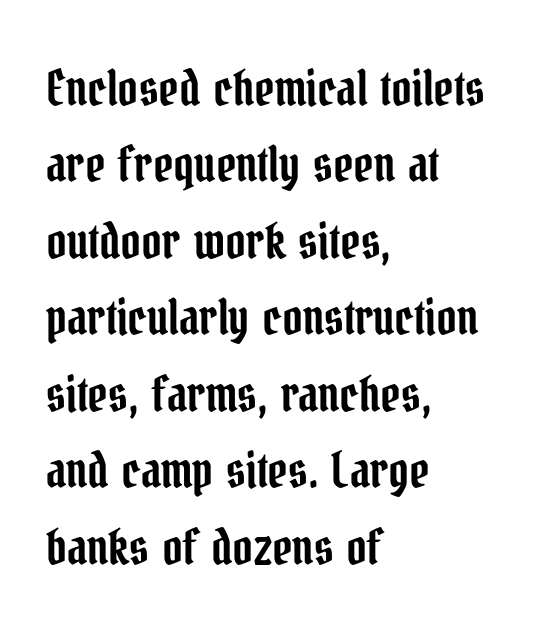
The image shows 49 px condensed serif type, upright; set left-aligned, normal line spacing (1.56x), normal letter spacing, not underlined; low stroke contrast and a medium x-height.
